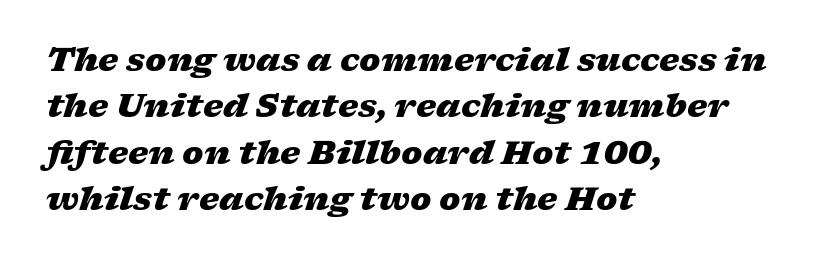
The glyphs look as if they've been sheared to an angle. Standard letterfit; no display-style spreading of the glyphs. Interline gaps are of average width in this sample. This rendering uses left alignment, leaving the right contour irregular.
